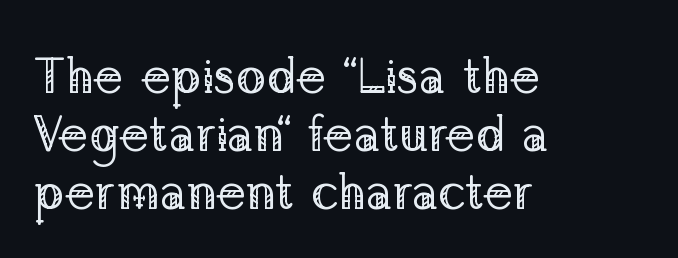
Each letter keeps its own natural width here, so spacing adapts to shape. How are the letters spaced? Ordinarily, with no added tracking. Regarding serifs, this sample has them. Letters rest on an invisible, unmarked baseline.
